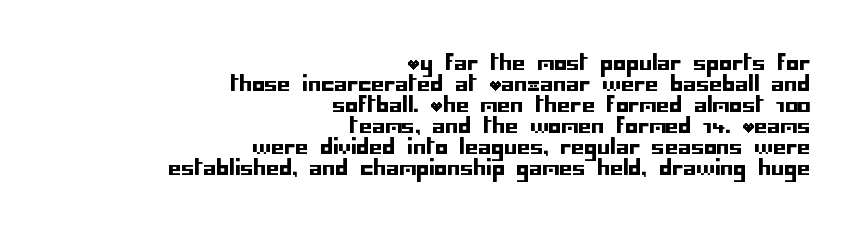
The image shows 21 px text type, upright; set right-aligned, tight line spacing (1.0x), normal letter spacing, not underlined.
